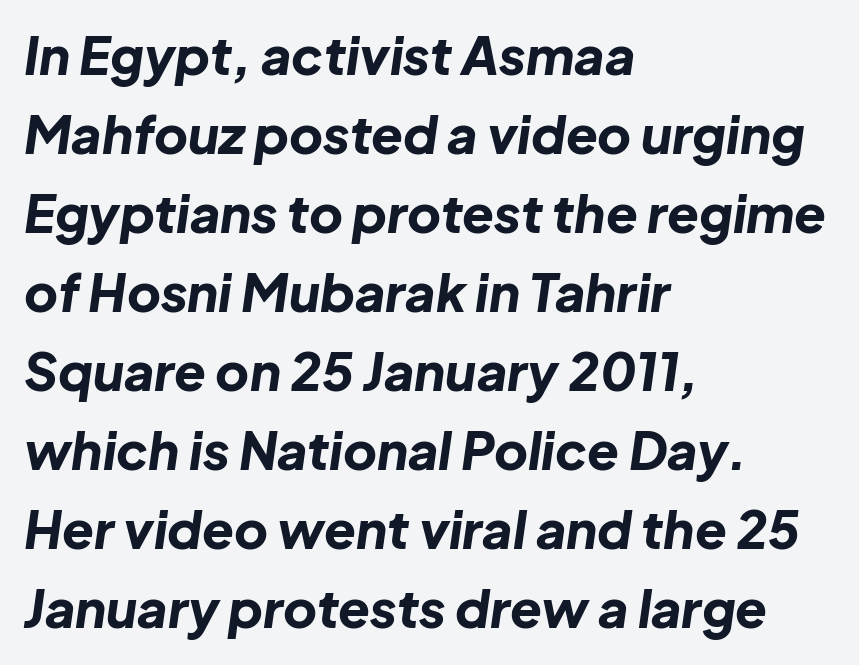
{"italic": "yes", "lean": "right", "slant_degrees": 8, "bold": "yes", "weight": "bold", "width": "normal", "stroke_contrast": "low", "x_height": "medium", "monospaced": "no", "underline": "no", "align": "left", "line_spacing": "normal", "line_spacing_ratio": 1.52, "letter_spacing": "normal", "letter_spacing_em": 0.0, "glyph_px": 52}
